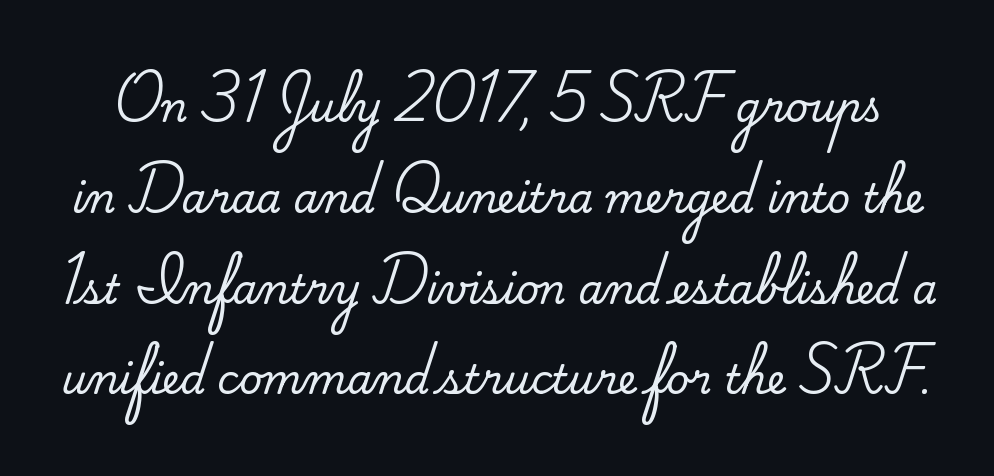
{"serif": "yes", "width": "normal", "stroke_contrast": "medium", "x_height": "small", "monospaced": "no", "underline": "no", "line_spacing": "loose", "line_spacing_ratio": 2.27, "letter_spacing": "normal", "letter_spacing_em": 0.0, "glyph_px": 40}
